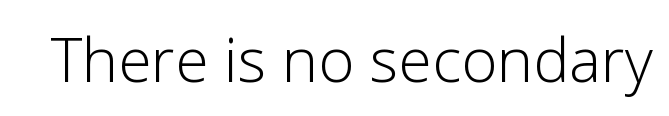
A quiet, ordinary-to-light weight characterises the typeface. The letters stand straight up with perfectly vertical stems. A sans-serif font was chosen for this passage. The area under the type is left untouched. The letters advance in unequal steps, a hallmark of proportional type.
